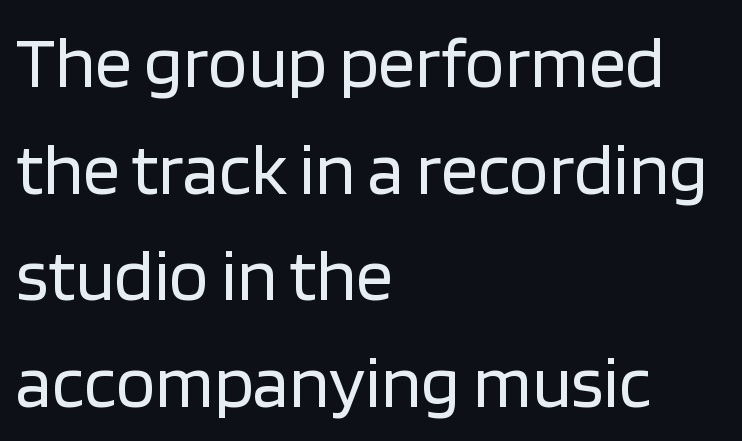
{"serif": "no", "italic": "no", "bold": "no", "weight": "regular", "width": "normal", "stroke_contrast": "low", "x_height": "large", "monospaced": "no", "underline": "no", "align": "left", "line_spacing": "normal", "line_spacing_ratio": 1.46, "letter_spacing": "normal", "letter_spacing_em": 0.0, "glyph_px": 73}
